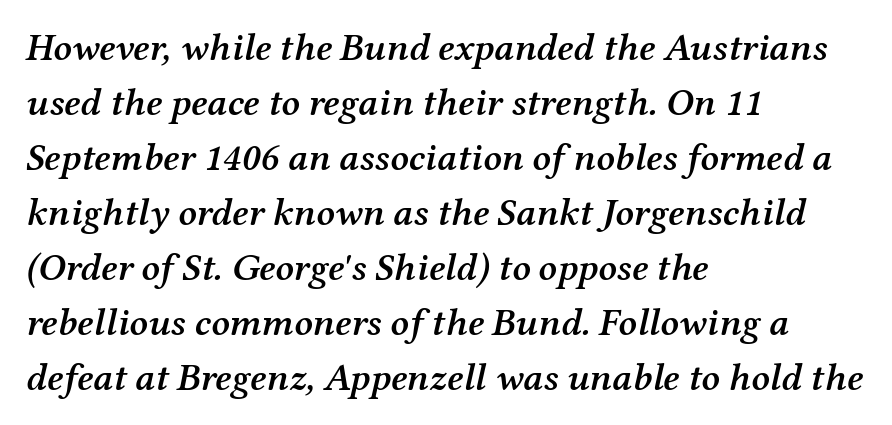
Q: Is the text bold? A: Semi-bold.
Q: Is the text italic (slanted)? A: Yes, it leans right by about 12 degrees.
Q: Is the typeface a serif or a sans-serif typeface? A: Serif.
Q: Is the text underlined? A: No.
Q: How is the paragraph aligned? A: Left-aligned.
Q: Is the spacing between letters normal or unusually wide? A: Normal.
Q: Is the spacing between lines tight, normal or loose? A: Normal.
Q: Width (condensed, normal, or wide)? A: Normal.
Q: Stroke contrast? A: Medium.
Q: x-height? A: Medium.
Q: Monospaced? A: No.
